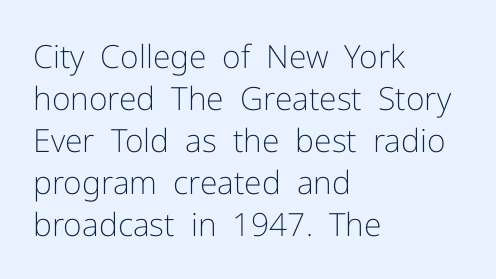
The image shows 32 px light sans-serif type, upright; set left-aligned, normal line spacing (1.31x), normal letter spacing, not underlined; low stroke contrast and a medium x-height.
